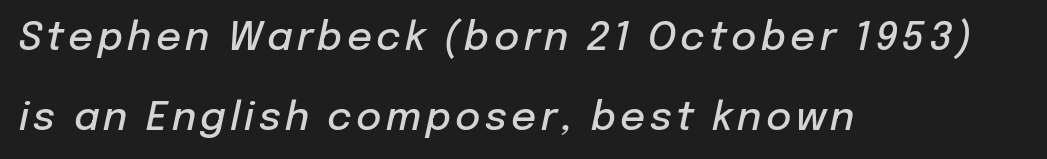
What weight is shown? A semibold, between regular and bold. Nobody drew a line under any word here. When letters slant like this, we call the style italic. The paragraph shown leans on its left margin. Note the varied advance widths — an 'i' is clearly narrower than an 'm'.
